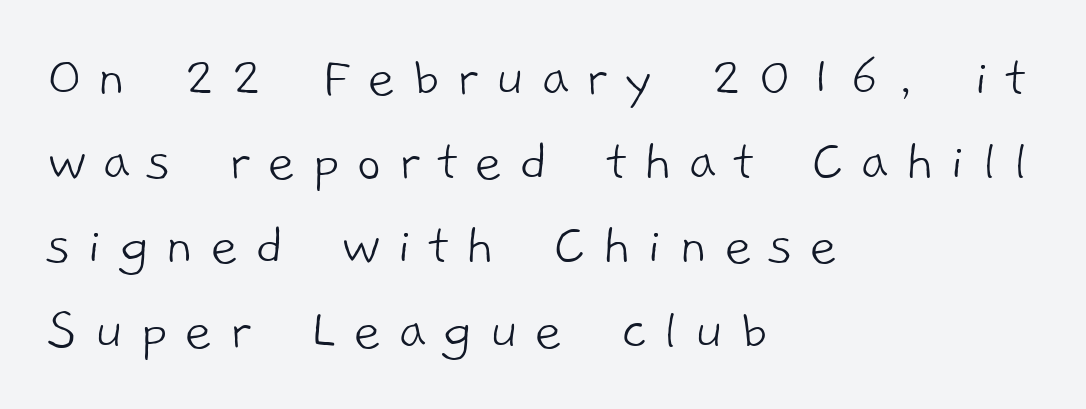
The face looks like a standard text weight, possibly lighter. Vertically, the passage feels balanced, rows spaced as you'd expect. Reading down the block, your eye returns to a fixed left position each line. A typesetter would call this heavily tracked-out type.
